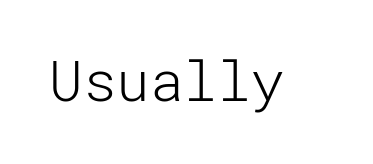
The image shows 56 px light sans-serif type, upright; set normal letter spacing, not underlined; low stroke contrast and a medium x-height.
